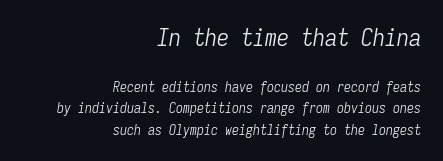
{"italic": "yes", "lean": "right", "slant_degrees": 9, "bold": "no", "underline": "no", "align": "right", "line_spacing": "normal", "line_spacing_ratio": 1.53, "letter_spacing": "normal", "letter_spacing_em": 0.0, "larger_block": "first", "size_ratio": 1.71, "glyph_px": 24}
